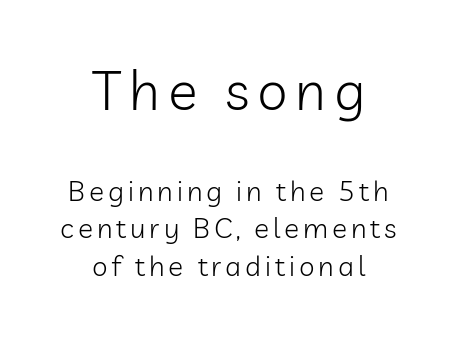
{"serif": "no", "italic": "no", "bold": "no", "weight": "light", "width": "normal", "stroke_contrast": "low", "x_height": "medium", "monospaced": "no", "underline": "no", "align": "center", "line_spacing": "normal", "line_spacing_ratio": 1.34, "larger_block": "first", "size_ratio": 1.96, "glyph_px": 55}
